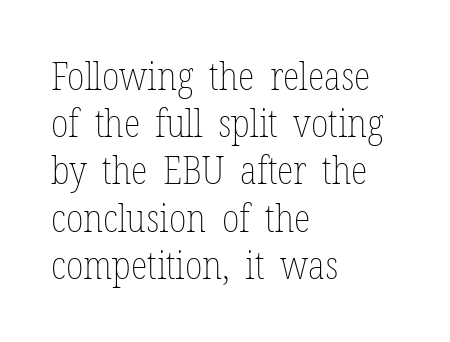
Q: Is the text bold? A: No.
Q: Is the text italic (slanted)? A: No, it is upright.
Q: Is the text underlined? A: No.
Q: How is the paragraph aligned? A: Left-aligned.
Q: Is the spacing between letters normal or unusually wide? A: Normal.
Q: Width (condensed, normal, or wide)? A: Condensed.
Q: Stroke contrast? A: Low.
Q: x-height? A: Medium.
Q: Monospaced? A: No.
